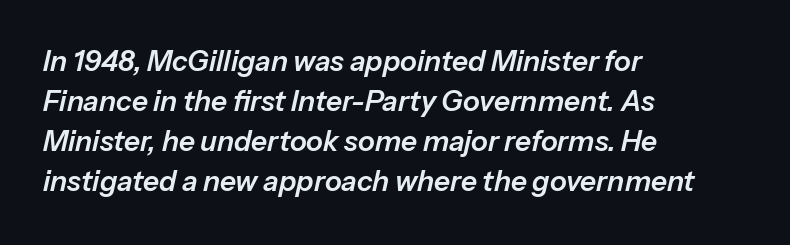
The image shows 28 px text type, italic (leaning right); set left-aligned, normal line spacing (1.43x), normal letter spacing, not underlined; low stroke contrast and a medium x-height.
